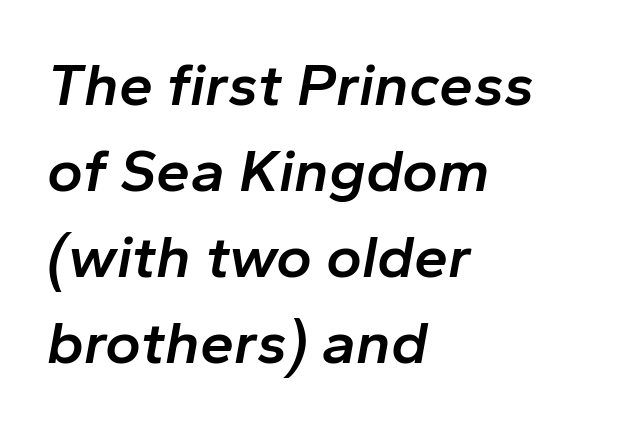
{"italic": "yes", "lean": "right", "slant_degrees": 10, "bold": "semi", "weight": "semibold", "width": "normal", "stroke_contrast": "low", "x_height": "medium", "monospaced": "no", "underline": "no", "align": "left", "line_spacing": "normal", "line_spacing_ratio": 1.41, "letter_spacing": "normal", "letter_spacing_em": 0.0, "glyph_px": 61}
